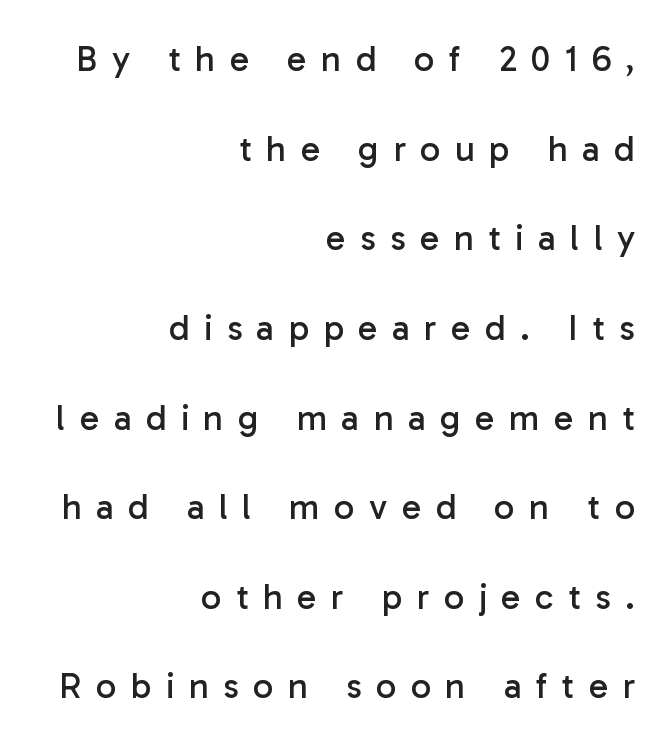
The image shows 36 px regular-weight sans-serif type, upright; set right-aligned, loose line spacing (2.49x), unusually wide letter spacing (+0.4 em), not underlined; low stroke contrast and a medium x-height.
